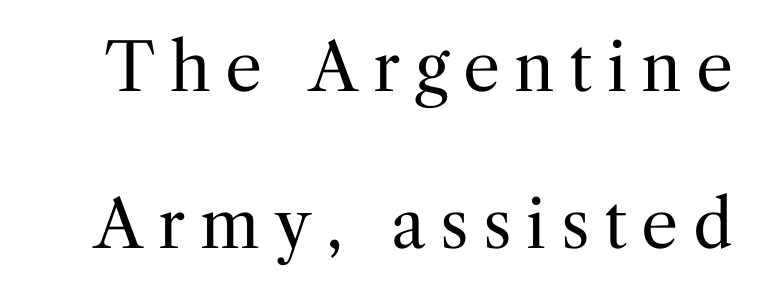
Q: Is the text bold? A: No.
Q: Is the text italic (slanted)? A: No, it is upright.
Q: Is the typeface a serif or a sans-serif typeface? A: Serif.
Q: Is the text underlined? A: No.
Q: Is the spacing between letters normal or unusually wide? A: Unusually wide.
Q: Is the spacing between lines tight, normal or loose? A: Loose.
Q: Width (condensed, normal, or wide)? A: Normal.
Q: Stroke contrast? A: Medium.
Q: x-height? A: Medium.
Q: Monospaced? A: No.
